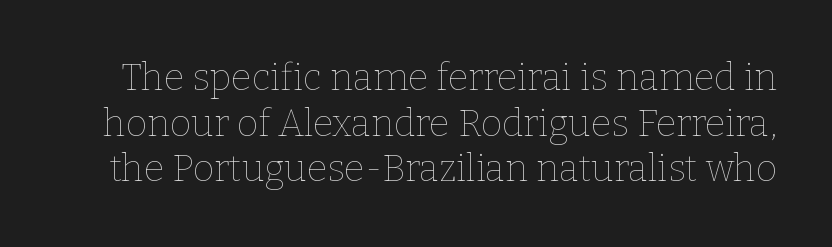
Q: Is the text bold? A: No.
Q: Is the text italic (slanted)? A: No, it is upright.
Q: Is the text underlined? A: No.
Q: Is the spacing between letters normal or unusually wide? A: Normal.
Q: Width (condensed, normal, or wide)? A: Normal.
Q: Stroke contrast? A: Low.
Q: x-height? A: Medium.
Q: Monospaced? A: No.
